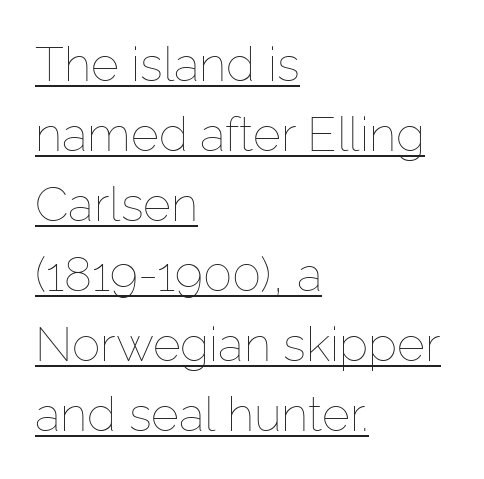
Q: Is the text bold? A: No.
Q: Is the text italic (slanted)? A: No, it is upright.
Q: Is the text underlined? A: Yes.
Q: How is the paragraph aligned? A: Left-aligned.
Q: Is the spacing between letters normal or unusually wide? A: Normal.
Q: Is the spacing between lines tight, normal or loose? A: Normal.
Q: Width (condensed, normal, or wide)? A: Normal.
Q: Stroke contrast? A: Low.
Q: x-height? A: Medium.
Q: Monospaced? A: No.
